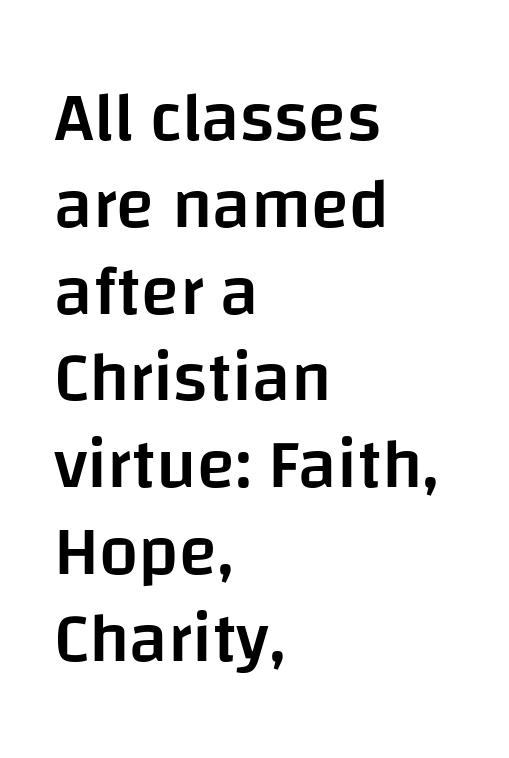
Q: Is the text bold? A: Semi-bold.
Q: Is the text italic (slanted)? A: No, it is upright.
Q: Is the typeface a serif or a sans-serif typeface? A: Sans-serif.
Q: Is the text underlined? A: No.
Q: How is the paragraph aligned? A: Left-aligned.
Q: Is the spacing between letters normal or unusually wide? A: Normal.
Q: Width (condensed, normal, or wide)? A: Normal.
Q: Stroke contrast? A: Low.
Q: x-height? A: Large.
Q: Monospaced? A: No.
